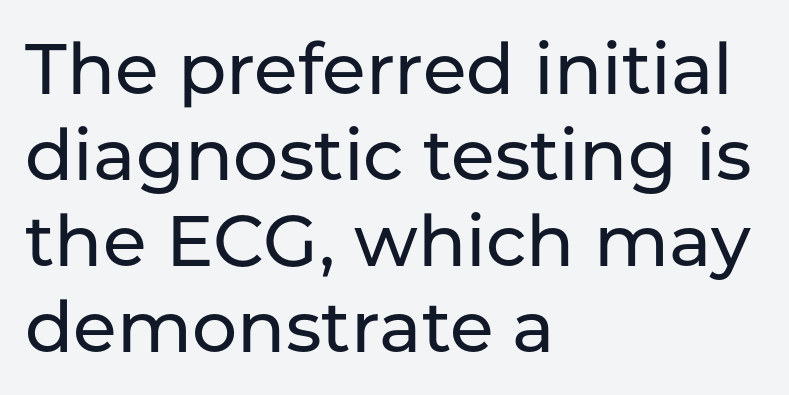
{"serif": "no", "italic": "no", "width": "normal", "stroke_contrast": "low", "x_height": "medium", "monospaced": "no", "underline": "no", "align": "left", "line_spacing_ratio": 1.21, "letter_spacing": "normal", "letter_spacing_em": 0.0, "glyph_px": 71}
